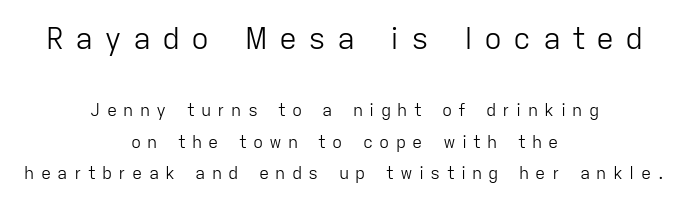
Q: Is the text bold? A: No.
Q: Is the text italic (slanted)? A: No, it is upright.
Q: Is the typeface a serif or a sans-serif typeface? A: Sans-serif.
Q: Is the text underlined? A: No.
Q: How is the paragraph aligned? A: Centered.
Q: Is the spacing between letters normal or unusually wide? A: Unusually wide.
Q: Which block of text is set in a larger size, the first (top) or the second (bottom)? A: The first (top) one.
Q: Width (condensed, normal, or wide)? A: Normal.
Q: Stroke contrast? A: Low.
Q: x-height? A: Medium.
Q: Monospaced? A: No.
